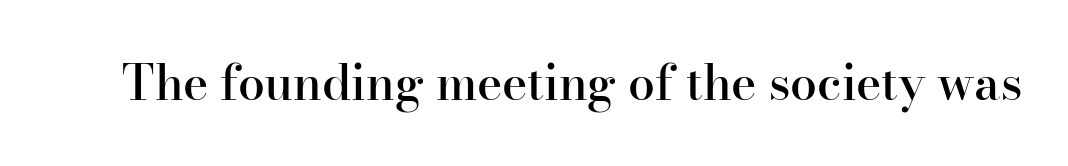
This is the in-between weight designers call semibold or demi. Here the glyphs are tracked normally, forming tight word shapes. Italic? Not at all — the glyphs are vertical. Words float on clear page, feet unadorned. These lines are rendered in a variable-pitch font. Stroke terminals: seriffed.
